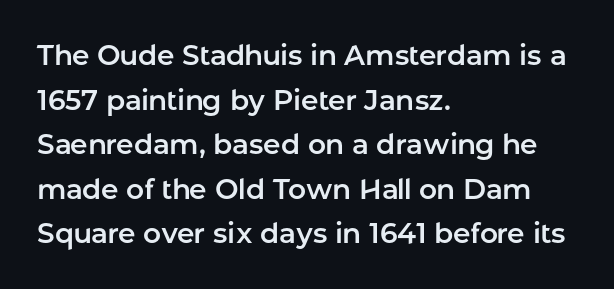
{"serif": "no", "italic": "no", "width": "normal", "stroke_contrast": "low", "x_height": "medium", "monospaced": "no", "underline": "no", "align": "left", "line_spacing": "normal", "line_spacing_ratio": 1.59, "letter_spacing": "normal", "letter_spacing_em": 0.0, "glyph_px": 28}
